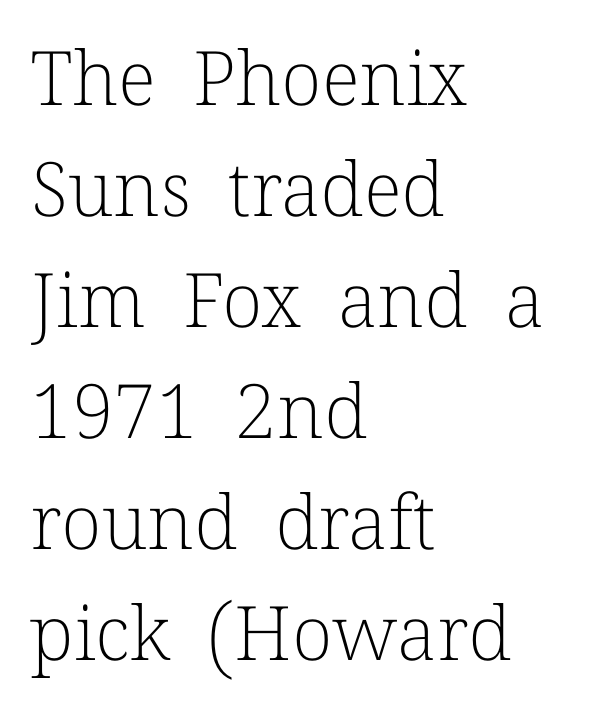
Q: Is the text bold? A: No.
Q: Is the text italic (slanted)? A: No, it is upright.
Q: Is the typeface a serif or a sans-serif typeface? A: Serif.
Q: Is the text underlined? A: No.
Q: How is the paragraph aligned? A: Left-aligned.
Q: Is the spacing between letters normal or unusually wide? A: Normal.
Q: Is the spacing between lines tight, normal or loose? A: Normal.
Q: Width (condensed, normal, or wide)? A: Normal.
Q: Stroke contrast? A: Low.
Q: x-height? A: Medium.
Q: Monospaced? A: No.
